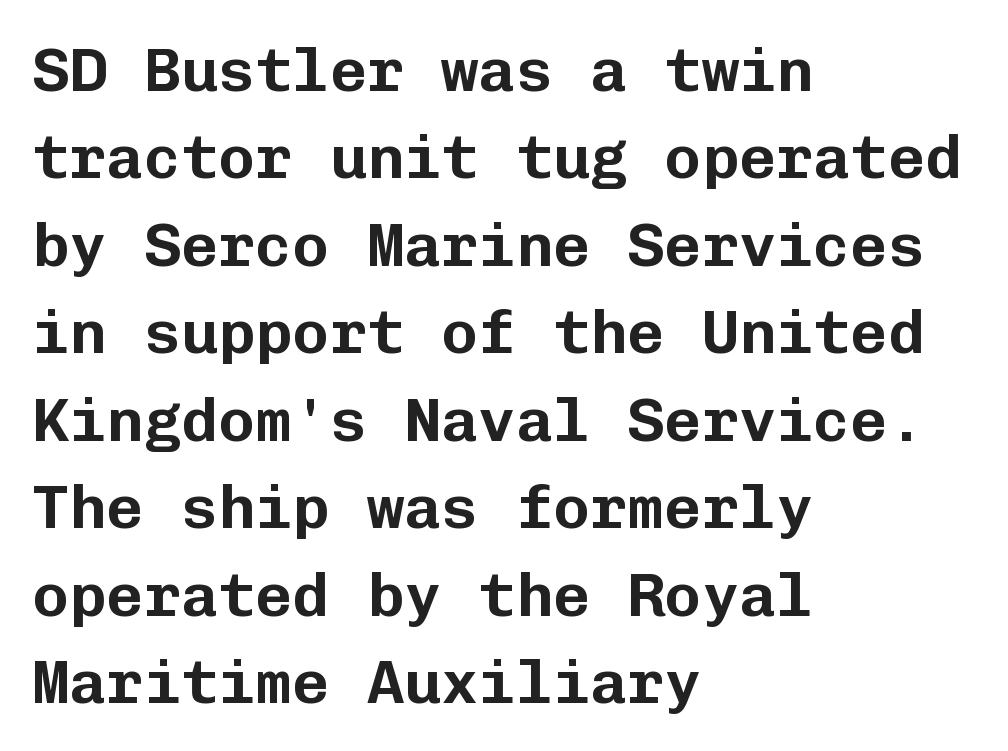
The image shows 62 px sans-serif type, upright, monospaced; set left-aligned, normal line spacing (1.41x), normal letter spacing, not underlined; low stroke contrast and a medium x-height.
